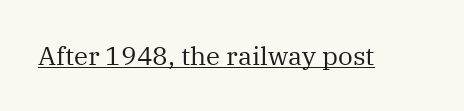
{"italic": "no", "bold": "no", "underline": "yes", "letter_spacing": "normal", "letter_spacing_em": 0.0, "glyph_px": 26}
